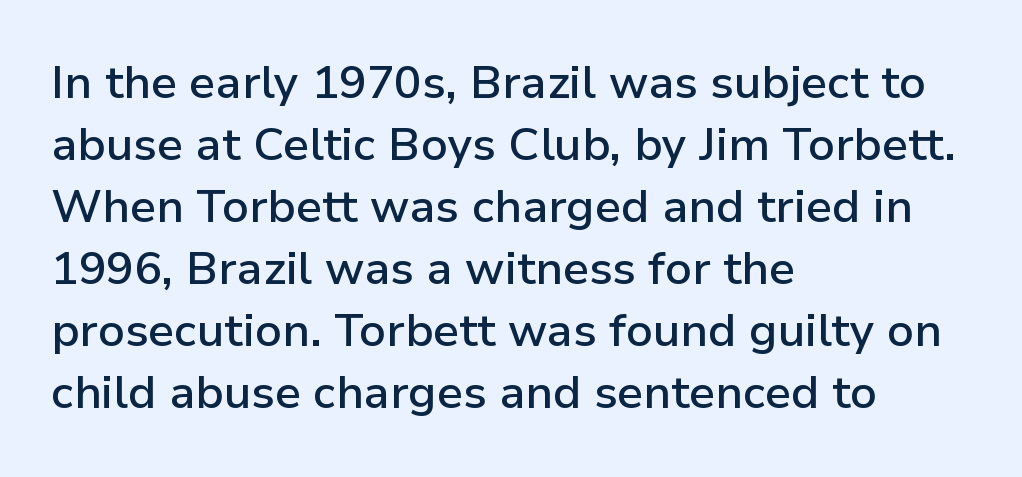
The image shows 46 px semibold sans-serif type, upright; set left-aligned, normal line spacing (1.35x), normal letter spacing, not underlined; low stroke contrast and a medium x-height.
